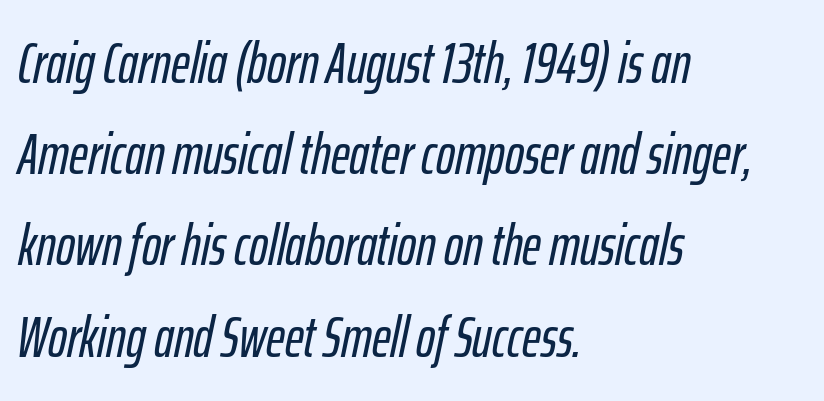
{"italic": "yes", "lean": "right", "slant_degrees": 12, "width": "condensed", "stroke_contrast": "low", "x_height": "medium", "monospaced": "no", "underline": "no", "align": "left", "line_spacing": "normal", "line_spacing_ratio": 1.6, "letter_spacing": "normal", "letter_spacing_em": 0.0, "glyph_px": 57}
